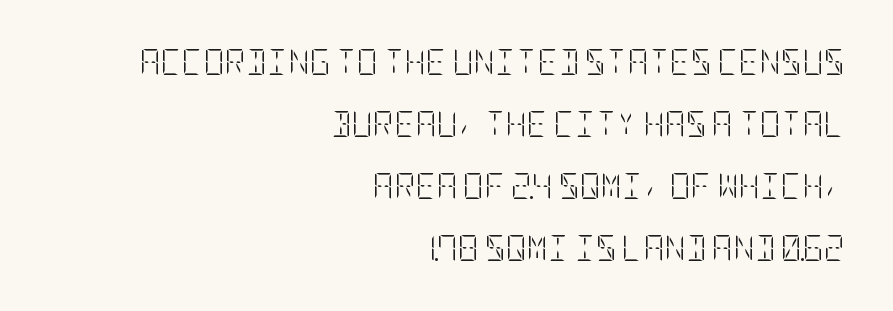
Q: Is the text bold? A: No.
Q: Is the text italic (slanted)? A: No, it is upright.
Q: Is the text underlined? A: No.
Q: How is the paragraph aligned? A: Right-aligned.
Q: Is the spacing between letters normal or unusually wide? A: Normal.
Q: Is the spacing between lines tight, normal or loose? A: Loose.
